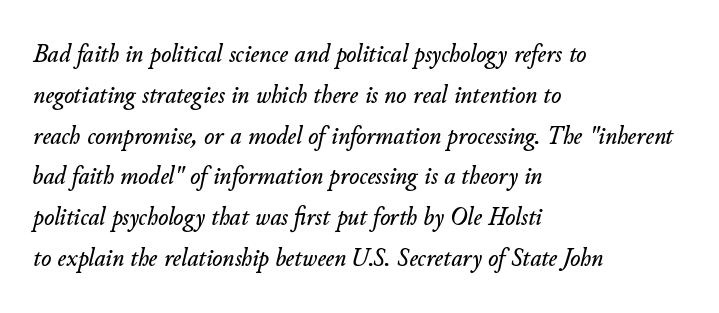
Default kerning and tracking; the words read as compact shapes. Descender tails drop into unmarked territory. Horizontal bands of white between lines are of average thickness. A student would call this left alignment; a typographer would say flush left, rag right. Italic: yes, the glyphs are oblique.
